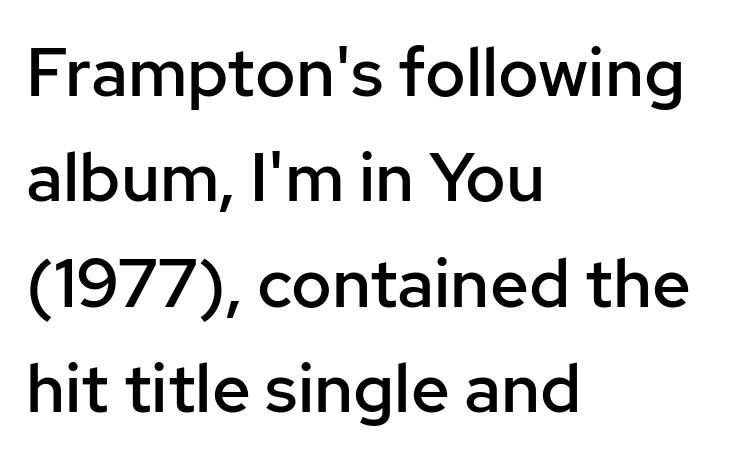
{"serif": "no", "italic": "no", "bold": "semi", "weight": "semibold", "width": "normal", "stroke_contrast": "low", "x_height": "medium", "monospaced": "no", "underline": "no", "align": "left", "line_spacing": "normal", "line_spacing_ratio": 1.55, "letter_spacing": "normal", "letter_spacing_em": 0.0, "glyph_px": 68}
